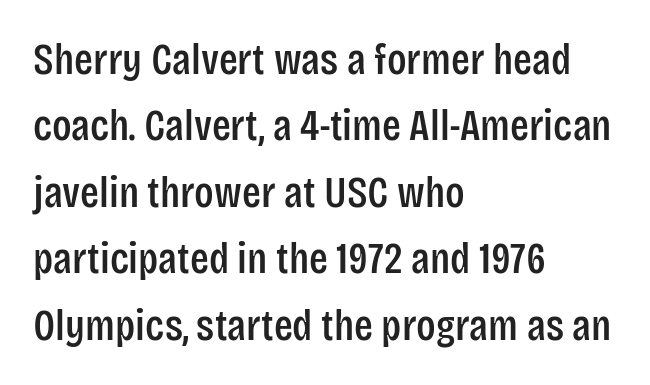
The image shows 44 px condensed sans-serif type, upright; set left-aligned, normal line spacing (1.51x), normal letter spacing, not underlined; low stroke contrast and a large x-height.
